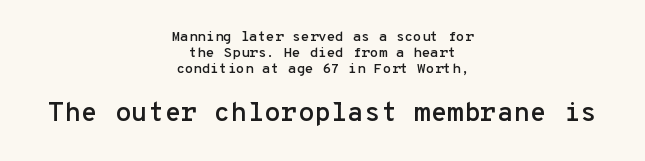
Is there any slant? The stems are plumb. Quick note: underline off. Notice how the passage keeps no hard edge, just a central spine. The letters sit at their default tracking, neither squeezed nor spread.
